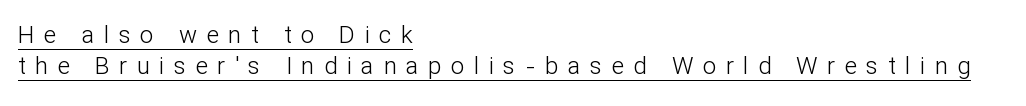
{"italic": "no", "bold": "no", "underline": "yes", "align": "left", "line_spacing": "normal", "line_spacing_ratio": 1.3, "letter_spacing": "wide", "letter_spacing_em": 0.39, "glyph_px": 24}
